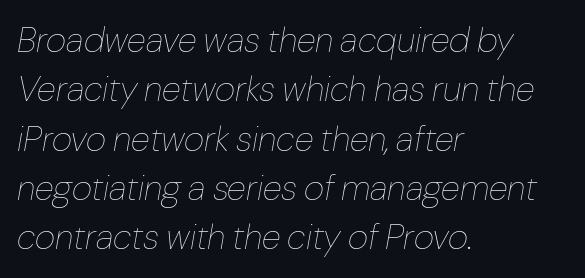
The image shows 35 px thin type, italic (leaning right); set left-aligned, normal line spacing (1.41x), normal letter spacing, not underlined; low stroke contrast and a medium x-height.
